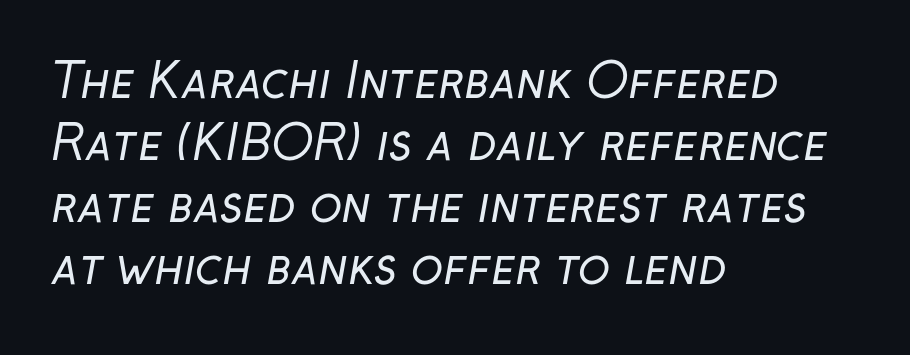
{"serif": "no", "bold": "no", "weight": "regular", "width": "normal", "stroke_contrast": "low", "x_height": "medium", "monospaced": "no", "underline": "no", "align": "left", "line_spacing": "normal", "line_spacing_ratio": 1.32, "letter_spacing": "normal", "letter_spacing_em": 0.0, "glyph_px": 47}
